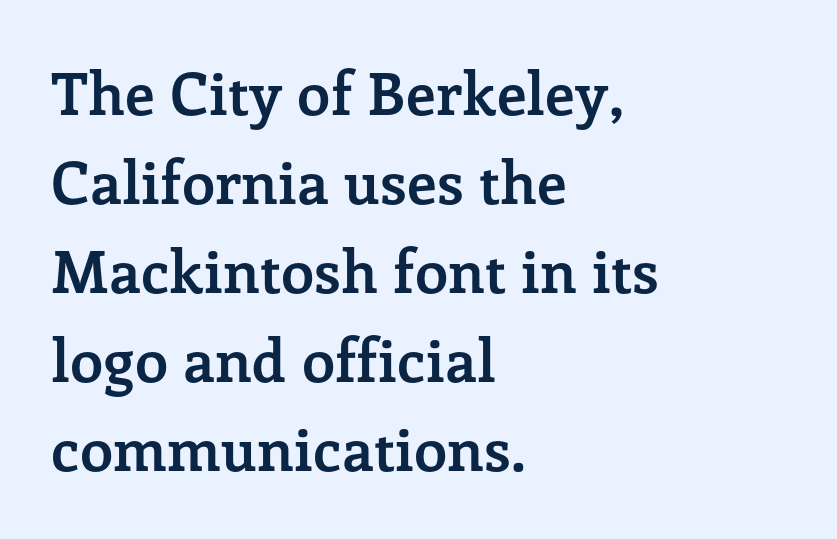
Letters rest on an invisible, unmarked baseline. Does the type have serifs? Yes, each stem ends in a small foot. Compared with a centered layout, this one pins lines to the left instead. Heavy-handed strokes throughout: this text is bold. Summary of vertical rhythm: regular, with standard interline spacing.
